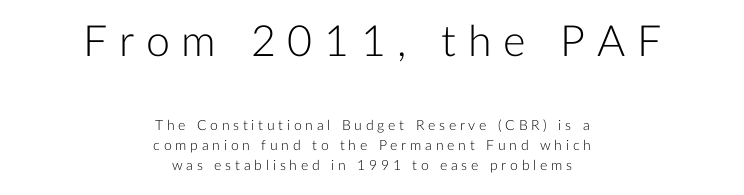
{"serif": "no", "italic": "no", "bold": "no", "weight": "light", "width": "normal", "stroke_contrast": "low", "x_height": "medium", "monospaced": "no", "underline": "no", "align": "center", "line_spacing": "normal", "line_spacing_ratio": 1.45, "letter_spacing": "wide", "letter_spacing_em": 0.27, "larger_block": "first", "size_ratio": 3.07, "glyph_px": 43}
